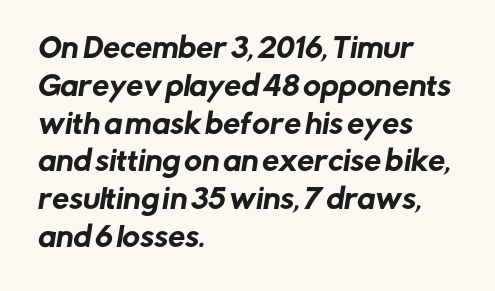
Short note: letters normally spaced. Is the block centered? No — it sits flush against the left margin. Is there much room between lines? A standard amount, neither cramped nor airy. Rule under the text: the space is simply empty.
